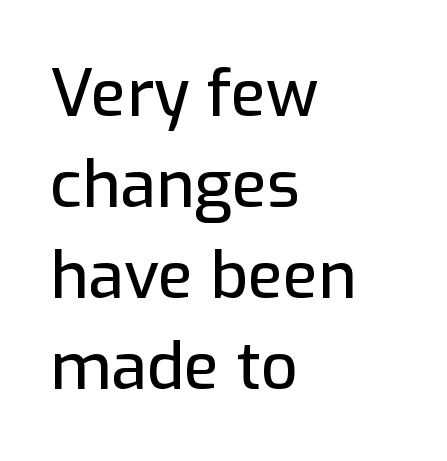
{"serif": "no", "italic": "no", "width": "normal", "stroke_contrast": "low", "x_height": "medium", "monospaced": "no", "underline": "no", "align": "left", "line_spacing": "normal", "line_spacing_ratio": 1.4, "letter_spacing": "normal", "letter_spacing_em": 0.0, "glyph_px": 65}
